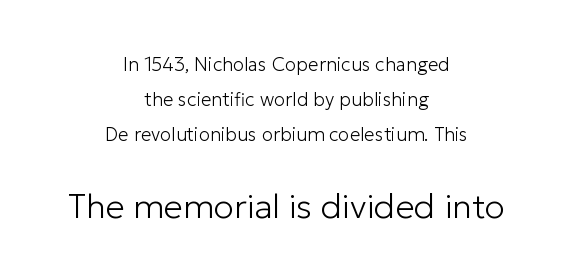
Short and long lines alike share a common midpoint. Nope, no serifs anywhere on these letters. A typesetter would call this proportional, since set widths differ per character. Italic? Not at all — the glyphs are vertical.
